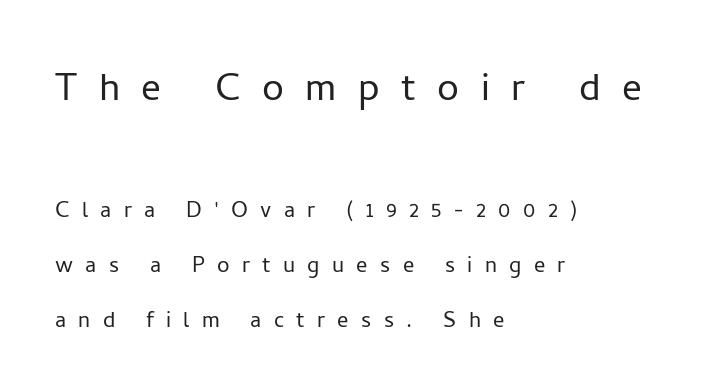
You can tell from the bare stems that sans-serif type was used. Caption: multi-line text, flush left, ragged right. The passage shown is typed in a proportional face where columns would drift. Inter-character spacing is expanded well beyond the font's built-in metrics. Heft: none added — not bold. Letters rest on an invisible, unmarked baseline.
